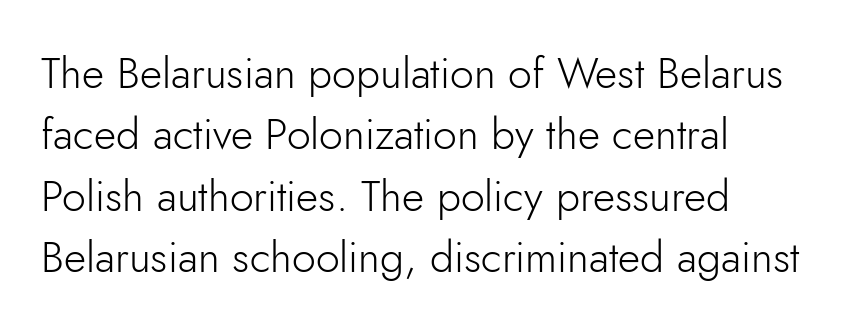
Q: Is the text bold? A: No.
Q: Is the text italic (slanted)? A: No, it is upright.
Q: Is the typeface a serif or a sans-serif typeface? A: Sans-serif.
Q: Is the text underlined? A: No.
Q: How is the paragraph aligned? A: Left-aligned.
Q: Is the spacing between letters normal or unusually wide? A: Normal.
Q: Is the spacing between lines tight, normal or loose? A: Normal.
Q: Width (condensed, normal, or wide)? A: Normal.
Q: Stroke contrast? A: Low.
Q: x-height? A: Small.
Q: Monospaced? A: No.
